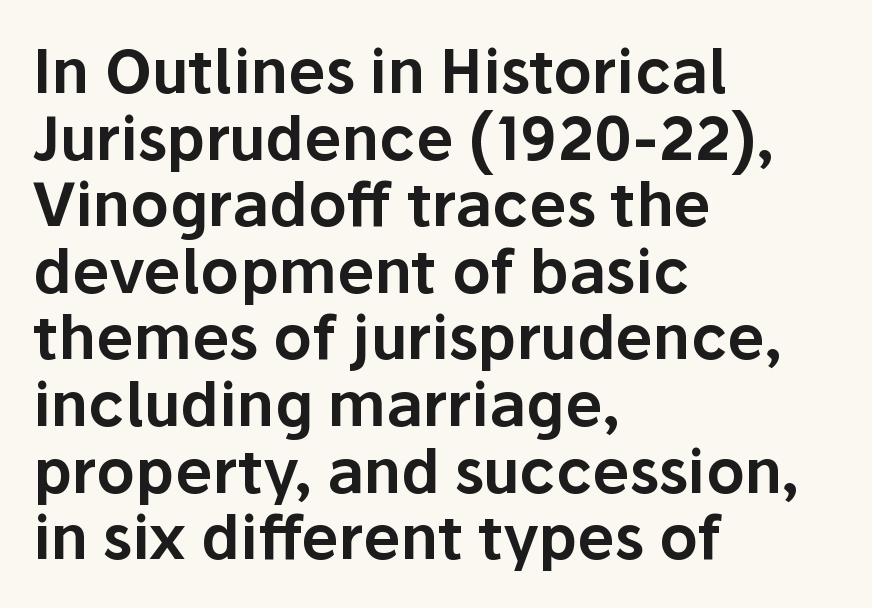
Q: Is the text italic (slanted)? A: No, it is upright.
Q: Is the typeface a serif or a sans-serif typeface? A: Sans-serif.
Q: Is the text underlined? A: No.
Q: How is the paragraph aligned? A: Left-aligned.
Q: Is the spacing between letters normal or unusually wide? A: Normal.
Q: Is the spacing between lines tight, normal or loose? A: Tight.
Q: Width (condensed, normal, or wide)? A: Normal.
Q: Stroke contrast? A: Low.
Q: x-height? A: Medium.
Q: Monospaced? A: No.
